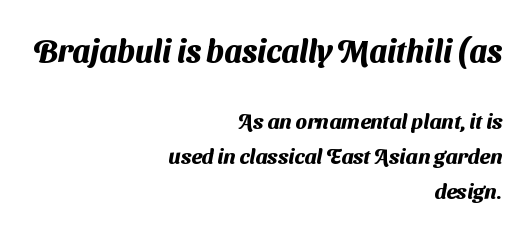
Regarding leading, the lines here are spaced in the standard way. Bigger letters appear in the top chunk; the bottom chunk is reduced. A flush-right, rag-left setting is used for this passage. Does the weight exceed regular? Yes, all the way to bold. Does the type have serifs? No, each stem ends abruptly.
